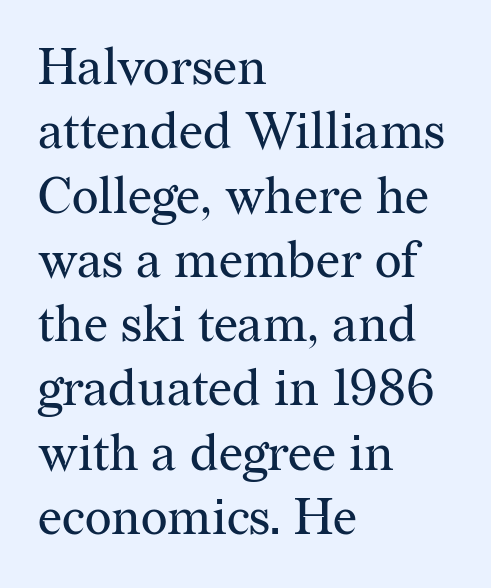
Q: Is the text bold? A: No.
Q: Is the text italic (slanted)? A: No, it is upright.
Q: Is the typeface a serif or a sans-serif typeface? A: Serif.
Q: Is the text underlined? A: No.
Q: How is the paragraph aligned? A: Left-aligned.
Q: Is the spacing between letters normal or unusually wide? A: Normal.
Q: Is the spacing between lines tight, normal or loose? A: Normal.
Q: Width (condensed, normal, or wide)? A: Normal.
Q: Stroke contrast? A: Medium.
Q: x-height? A: Medium.
Q: Monospaced? A: No.
